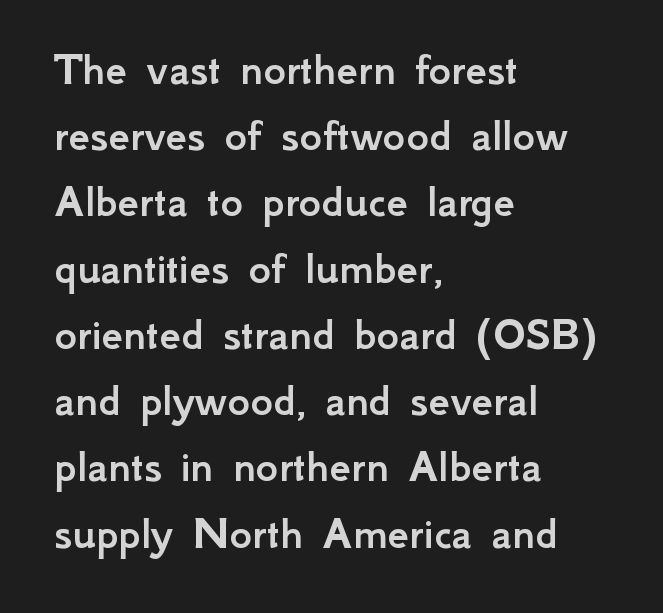
Q: Is the text italic (slanted)? A: No, it is upright.
Q: Is the typeface a serif or a sans-serif typeface? A: Sans-serif.
Q: Is the text underlined? A: No.
Q: How is the paragraph aligned? A: Left-aligned.
Q: Is the spacing between letters normal or unusually wide? A: Normal.
Q: Is the spacing between lines tight, normal or loose? A: Normal.
Q: Width (condensed, normal, or wide)? A: Normal.
Q: Stroke contrast? A: Low.
Q: x-height? A: Small.
Q: Monospaced? A: No.
